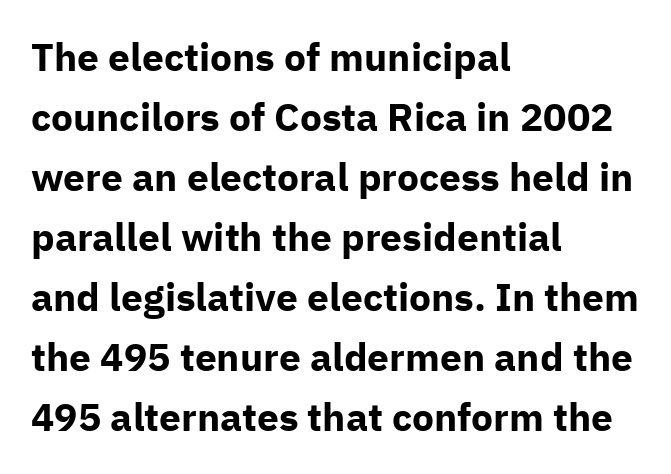
Look at the tracking — it's just the regular setting, nothing added. Classification — sans serif. The space between consecutive lines is moderate. Decoration check: the copy has no underline. Heft: maximum for text — a bold. The typesetter chose a ragged-right arrangement here.
